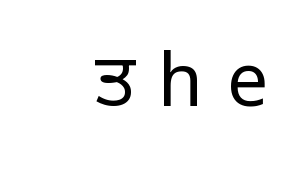
The image shows 73 px regular-weight, condensed sans-serif type, upright; set unusually wide letter spacing (+0.32 em), not underlined; low stroke contrast and a large x-height.
